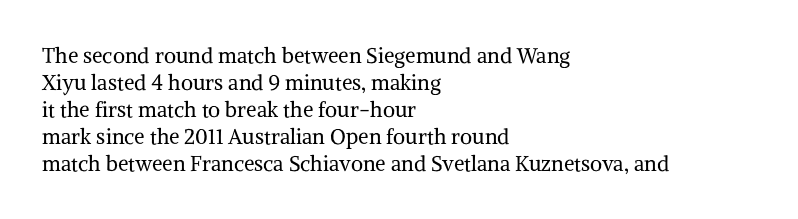
The image shows 21 px text type, upright; set left-aligned, normal line spacing (1.28x), normal letter spacing, not underlined.
